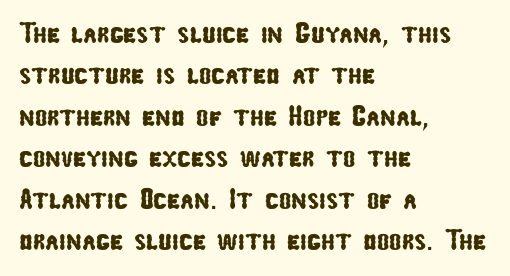
The image shows 29 px condensed sans-serif type; set left-aligned, normal line spacing (1.43x), normal letter spacing, not underlined; low stroke contrast and a medium x-height.
